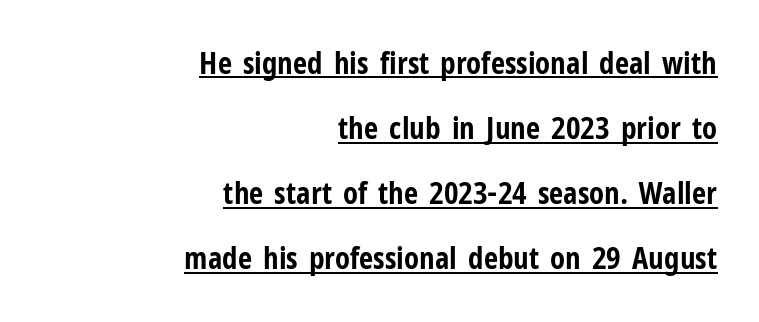
Descenders here cross a horizontal rule under the line. Check where the strokes stop: nothing finishes them off — pure sans. Does the lettering tilt? It doesn't — this is upright. You'd pick this weight for a headline — it's a proper bold.
